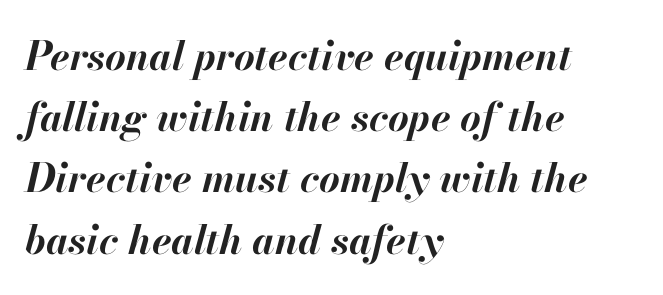
The image shows 40 px bold type, italic (leaning right); set left-aligned, normal line spacing (1.53x), normal letter spacing, not underlined; high stroke contrast and a small x-height.
